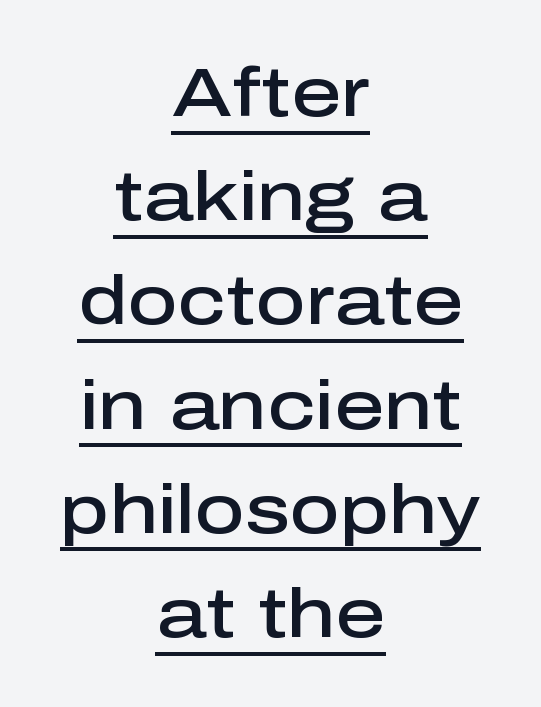
The image shows 69 px semibold sans-serif type, upright; set centered, normal line spacing (1.51x), normal letter spacing, underlined; low stroke contrast and a medium x-height.
